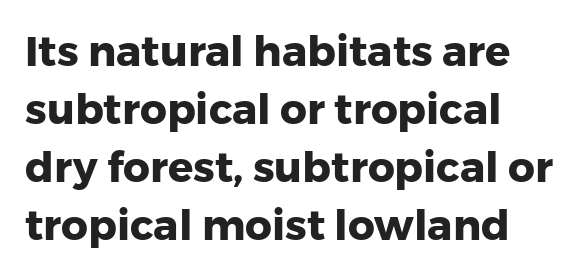
The letters advance in unequal steps, a hallmark of proportional type. Emphasis by weight is at full strength: bold. Characters remain perfectly vertical along every line. Line beginnings align vertically; line endings do not.
